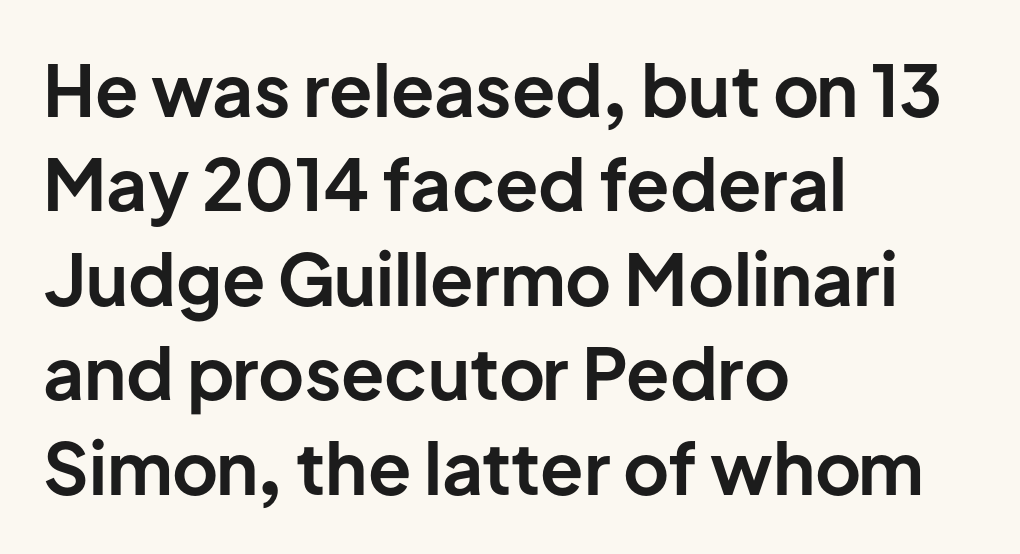
The setting favours the left margin, as ordinary paragraphs usually do. The letters stand upright; this is a roman face. Decoration check: the copy has no underline. Compared with typical body copy, the letter spacing here is the same.
